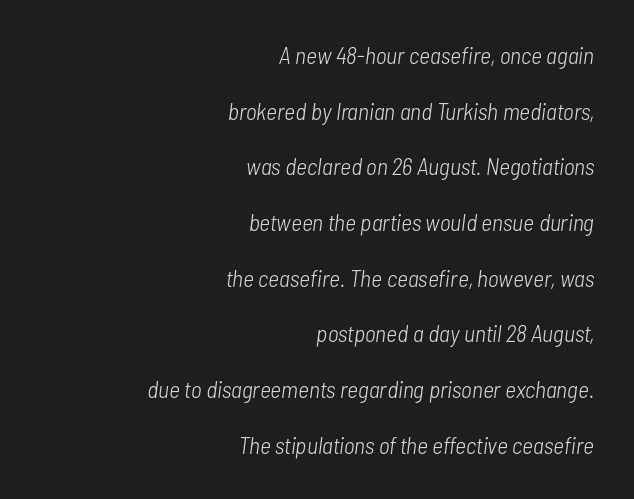
{"italic": "yes", "lean": "right", "slant_degrees": 7, "bold": "no", "underline": "no", "align": "right", "line_spacing": "loose", "line_spacing_ratio": 2.32, "letter_spacing": "normal", "letter_spacing_em": 0.0, "glyph_px": 24}
